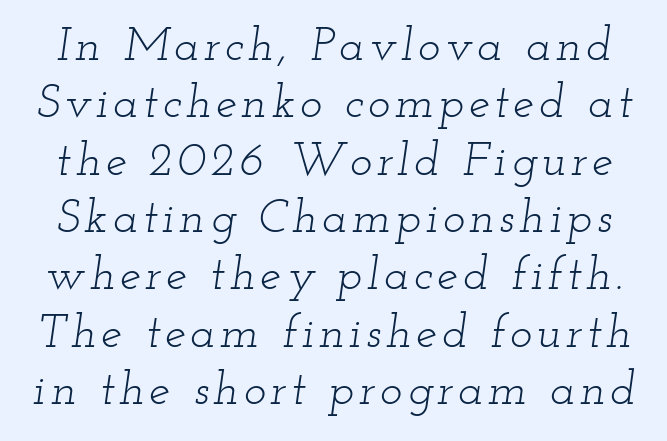
Designer's note — italics engaged. Glance below the letters and you will spot only blank space. Spacing verdict: proportional, widths tailored to each character. The typeface chosen for these lines features serifs. The weight tops out at a normal text grade.
